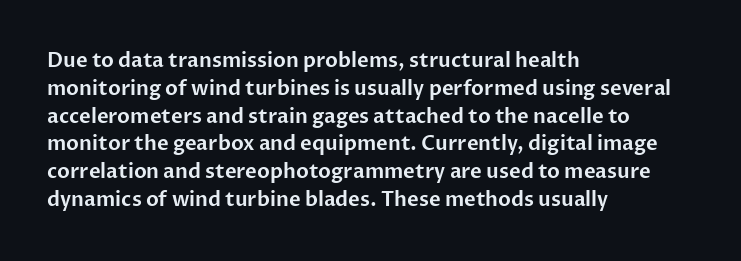
{"italic": "no", "underline": "no", "align": "left", "line_spacing": "normal", "line_spacing_ratio": 1.39, "letter_spacing": "normal", "letter_spacing_em": 0.0, "glyph_px": 20}
